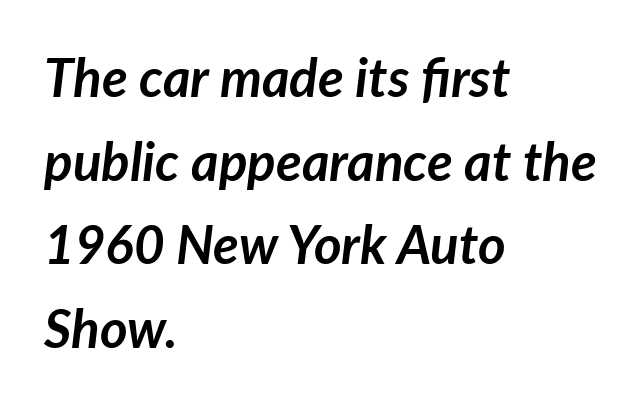
The image shows 53 px semibold type, italic (leaning right); set left-aligned, normal line spacing (1.58x), normal letter spacing, not underlined; low stroke contrast and a medium x-height.
